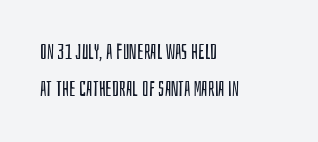
Tracking value appears to be zero — textbook default spacing. The space beneath each line is pristine and unruled. Stroke mass is kept to a normal reading level or below. Unlike italic type, these characters show no tilt at all. Each line starts at the same left margin while the right side varies.
